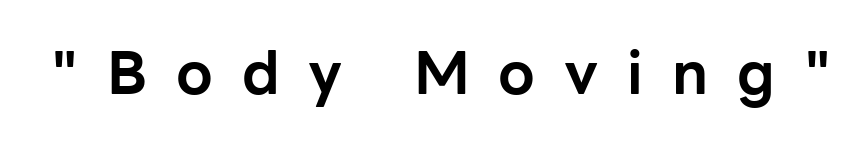
Does the lettering tilt? It doesn't — this is upright. Does the weight exceed regular? Yes, all the way to bold. There is plenty of visible air inserted between adjacent glyphs. Here the designer chose a conventional face with non-uniform glyph widths. Descenders are the only things crossing below the line.
